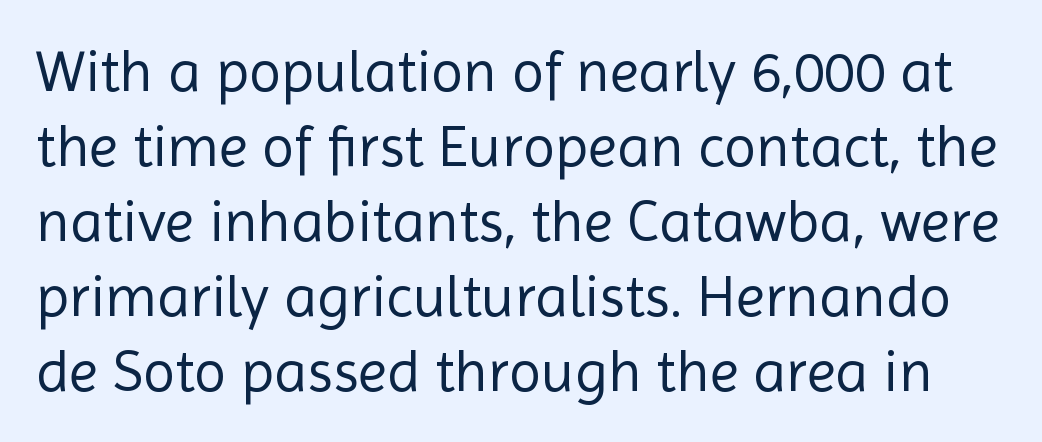
You can tell from the bare stems that sans-serif type was used. Looks like regular typesetting: each glyph gets only the width it needs. Vertical strokes here are truly vertical. Think standard paragraph weight, or any step lighter than that. The strip under each line holds only bare page.
